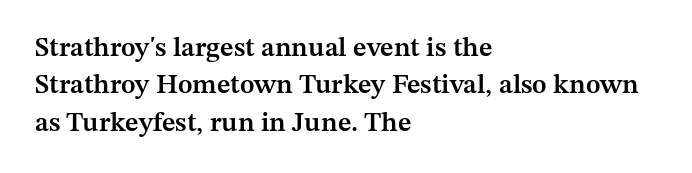
The image shows 27 px text type, upright; set left-aligned, normal line spacing (1.38x), normal letter spacing, not underlined.
